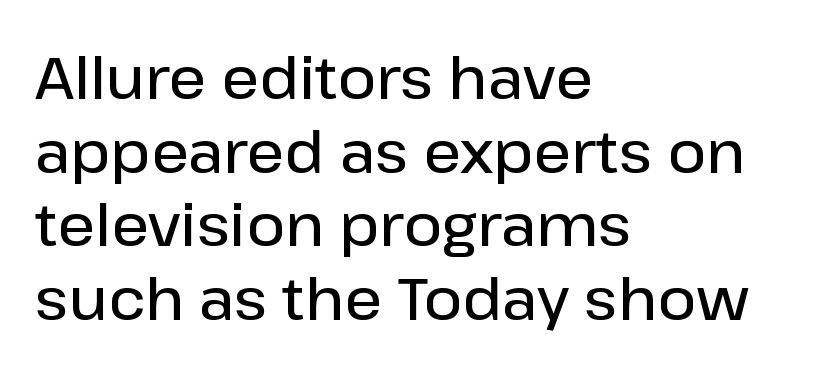
Q: Is the text bold? A: Semi-bold.
Q: Is the text italic (slanted)? A: No, it is upright.
Q: Is the typeface a serif or a sans-serif typeface? A: Sans-serif.
Q: Is the text underlined? A: No.
Q: How is the paragraph aligned? A: Left-aligned.
Q: Is the spacing between letters normal or unusually wide? A: Normal.
Q: Is the spacing between lines tight, normal or loose? A: Normal.
Q: Width (condensed, normal, or wide)? A: Normal.
Q: Stroke contrast? A: Low.
Q: x-height? A: Medium.
Q: Monospaced? A: No.
